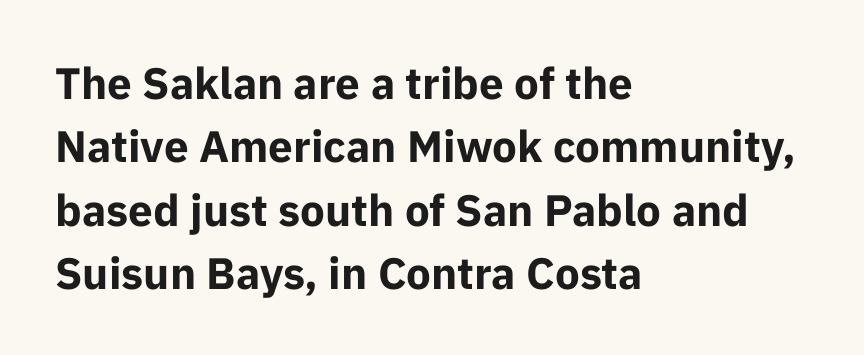
The image shows 44 px bold sans-serif type, upright; set left-aligned, normal line spacing (1.44x), normal letter spacing, not underlined; low stroke contrast and a medium x-height.
